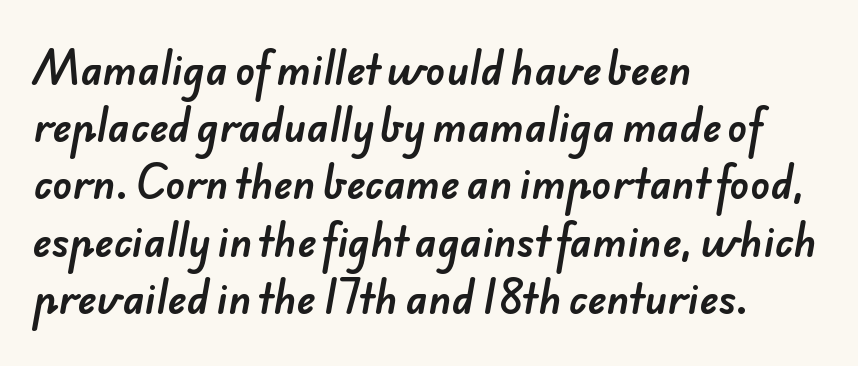
Compared with typical paragraphs, the rows here are spaced about the same. Type style note: lacks serifs. Nobody touched the tracking dial on this one. The typesetter chose a ragged-right arrangement here.
